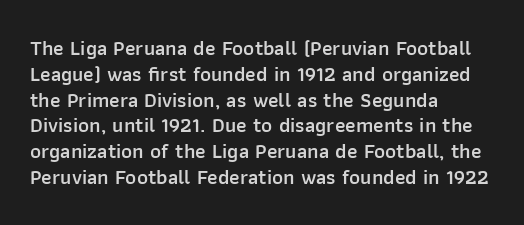
Q: Is the text bold? A: Semi-bold.
Q: Is the text italic (slanted)? A: No, it is upright.
Q: Is the text underlined? A: No.
Q: How is the paragraph aligned? A: Left-aligned.
Q: Is the spacing between letters normal or unusually wide? A: Normal.
